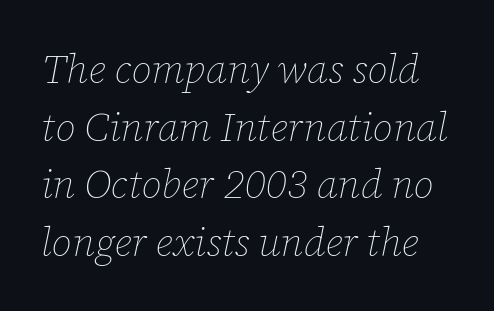
{"italic": "yes", "lean": "right", "slant_degrees": 12, "bold": "no", "weight": "thin", "width": "normal", "stroke_contrast": "low", "x_height": "medium", "monospaced": "no", "underline": "no", "line_spacing": "normal", "line_spacing_ratio": 1.44, "letter_spacing": "normal", "letter_spacing_em": 0.0, "glyph_px": 40}
